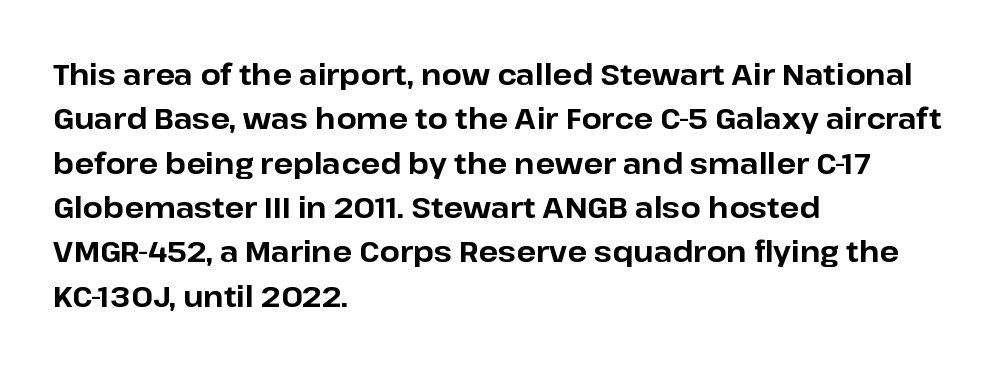
{"serif": "no", "italic": "no", "bold": "yes", "weight": "bold", "width": "normal", "stroke_contrast": "low", "x_height": "medium", "monospaced": "no", "underline": "no", "align": "left", "line_spacing": "normal", "line_spacing_ratio": 1.53, "letter_spacing": "normal", "letter_spacing_em": 0.0, "glyph_px": 29}
